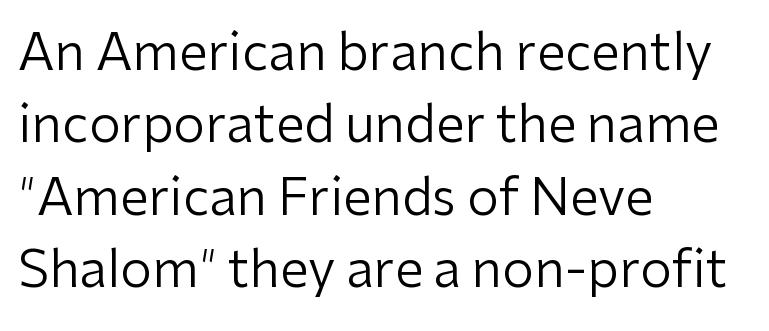
{"serif": "no", "italic": "no", "bold": "no", "weight": "regular", "width": "normal", "stroke_contrast": "low", "x_height": "medium", "monospaced": "no", "underline": "no", "align": "left", "line_spacing": "normal", "line_spacing_ratio": 1.42, "letter_spacing": "normal", "letter_spacing_em": 0.0, "glyph_px": 51}
